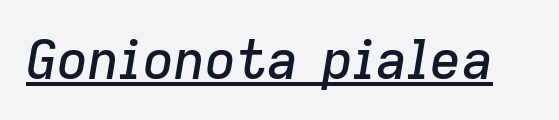
{"italic": "yes", "lean": "right", "slant_degrees": 9, "width": "normal", "stroke_contrast": "low", "x_height": "medium", "monospaced": "no", "underline": "yes", "letter_spacing": "normal", "letter_spacing_em": 0.0, "glyph_px": 54}
